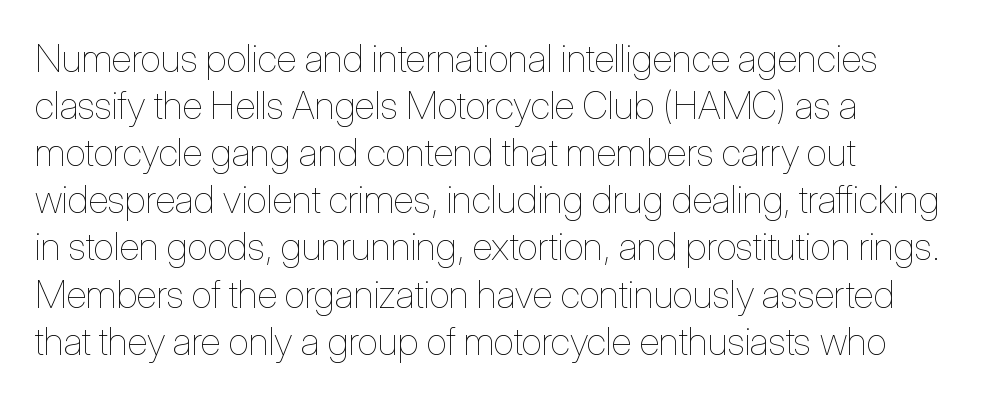
{"italic": "no", "bold": "no", "weight": "thin", "width": "condensed", "stroke_contrast": "low", "x_height": "medium", "monospaced": "no", "underline": "no", "align": "left", "line_spacing_ratio": 1.24, "letter_spacing": "normal", "letter_spacing_em": 0.0, "glyph_px": 38}
